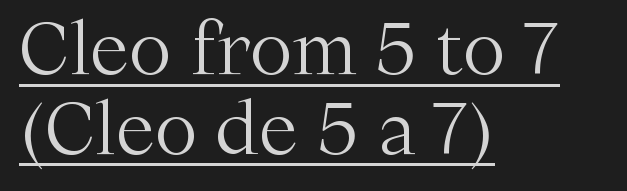
The image shows 72 px light serif type, upright; set left-aligned, tight line spacing (1.11x), normal letter spacing, underlined; medium stroke contrast and a medium x-height.
